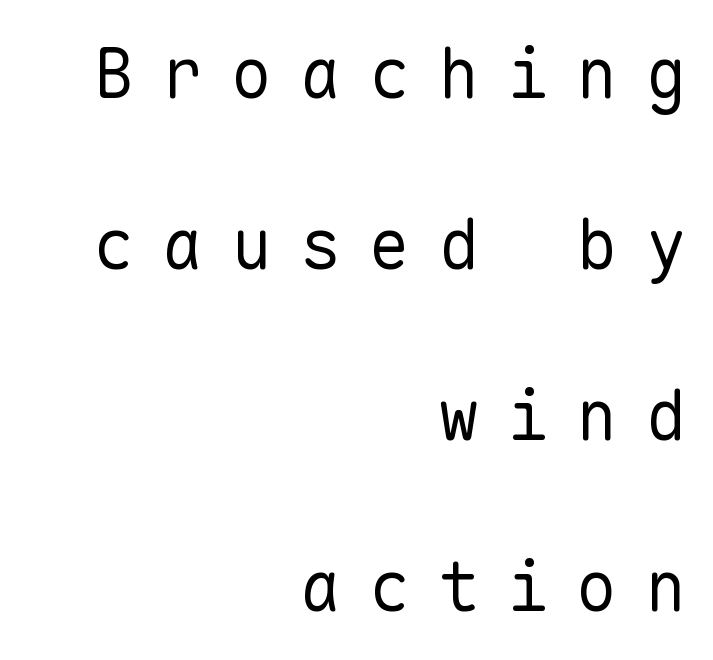
The image shows 69 px regular-weight sans-serif type, upright, monospaced; set right-aligned, loose line spacing (2.48x), unusually wide letter spacing (+0.4 em), not underlined; low stroke contrast and a medium x-height.
